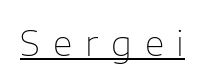
Q: Is the text bold? A: No.
Q: Is the text italic (slanted)? A: No, it is upright.
Q: Is the typeface a serif or a sans-serif typeface? A: Sans-serif.
Q: Is the text underlined? A: Yes.
Q: Is the spacing between letters normal or unusually wide? A: Unusually wide.
Q: Width (condensed, normal, or wide)? A: Normal.
Q: Stroke contrast? A: Low.
Q: x-height? A: Medium.
Q: Monospaced? A: No.
